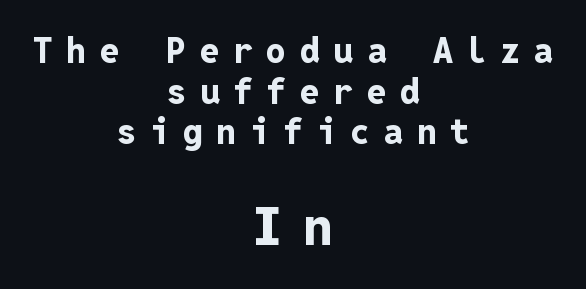
The image shows 53 px bold sans-serif type, upright, monospaced; set centered, line spacing 1.16x, unusually wide letter spacing (+0.39 em), not underlined; the second (bottom) block is 1.51x larger; low stroke contrast and a medium x-height.
